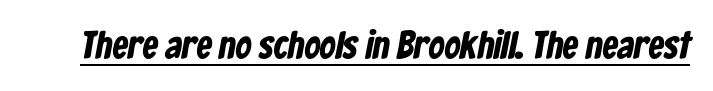
Q: Is the text bold? A: Yes.
Q: Is the typeface a serif or a sans-serif typeface? A: Sans-serif.
Q: Is the text underlined? A: Yes.
Q: Is the spacing between letters normal or unusually wide? A: Normal.
Q: Width (condensed, normal, or wide)? A: Condensed.
Q: Stroke contrast? A: Low.
Q: x-height? A: Medium.
Q: Monospaced? A: No.
